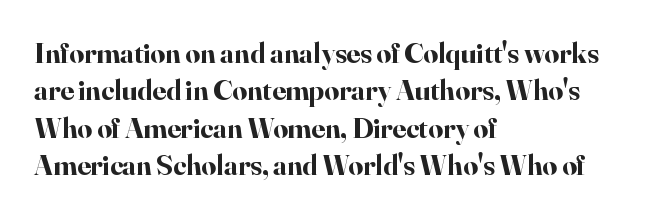
The text was rendered using a seriffed face with decorative stroke endings. The face used here is proportionally spaced, like ordinary book or web type. Descender tails drop into unmarked territory. Leading matches the norm, producing a regular column. The compositor pushed each line to the left boundary.
